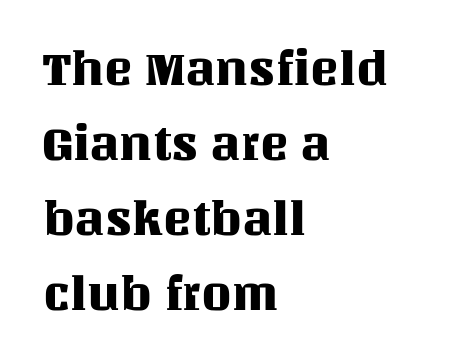
{"italic": "no", "width": "normal", "stroke_contrast": "medium", "x_height": "large", "monospaced": "no", "underline": "no", "align": "left", "line_spacing": "normal", "line_spacing_ratio": 1.56, "letter_spacing": "normal", "letter_spacing_em": 0.0, "glyph_px": 48}
